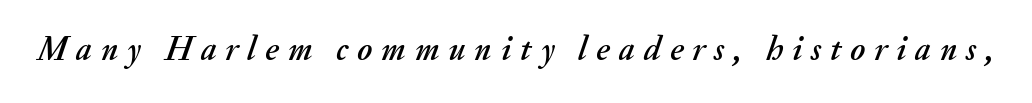
Q: Is the text italic (slanted)? A: Yes, it leans right by about 20 degrees.
Q: Is the text underlined? A: No.
Q: Is the spacing between letters normal or unusually wide? A: Unusually wide.
Q: Width (condensed, normal, or wide)? A: Normal.
Q: Stroke contrast? A: Medium.
Q: x-height? A: Small.
Q: Monospaced? A: No.
